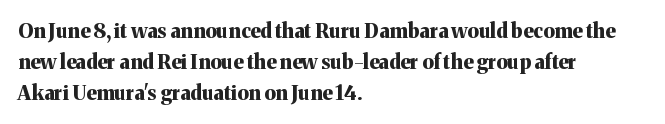
Q: Is the text bold? A: Yes.
Q: Is the text italic (slanted)? A: No, it is upright.
Q: Is the text underlined? A: No.
Q: How is the paragraph aligned? A: Left-aligned.
Q: Is the spacing between letters normal or unusually wide? A: Normal.
Q: Is the spacing between lines tight, normal or loose? A: Normal.
